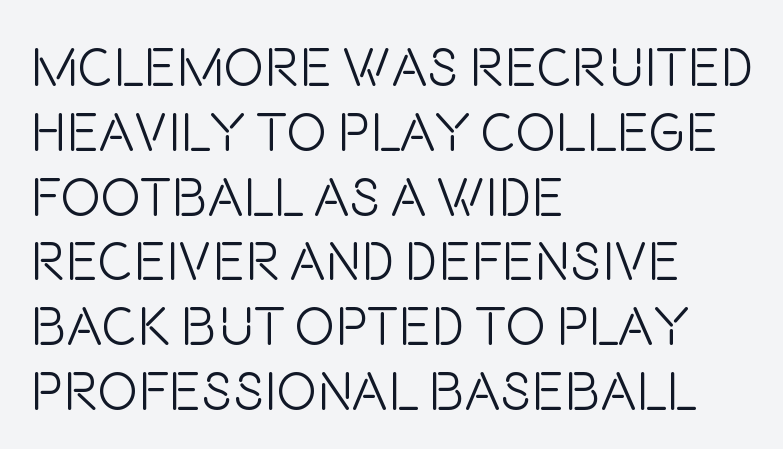
You could not count columns in this text — the font is proportionally spaced. The type family on display is of the sans-serif kind. Reading down the block, your eye returns to a fixed left position each line. Words appear dense and cohesive because spacing is normal. The letterforms sit at book weight or below. Does the lettering tilt? It doesn't — this is upright.
